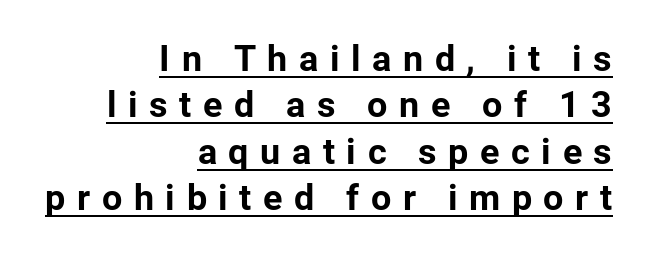
Q: Is the text bold? A: Yes.
Q: Is the text italic (slanted)? A: No, it is upright.
Q: Is the typeface a serif or a sans-serif typeface? A: Sans-serif.
Q: Is the text underlined? A: Yes.
Q: How is the paragraph aligned? A: Right-aligned.
Q: Is the spacing between letters normal or unusually wide? A: Unusually wide.
Q: Is the spacing between lines tight, normal or loose? A: Normal.
Q: Width (condensed, normal, or wide)? A: Normal.
Q: Stroke contrast? A: Low.
Q: x-height? A: Medium.
Q: Monospaced? A: No.
